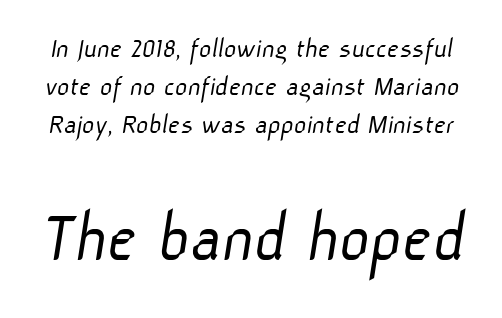
You can tell from the bare stems that sans-serif type was used. The line-height multiplier appears to be the usual default. Here the glyphs are tracked normally, forming tight word shapes. Spacing verdict: proportional, widths tailored to each character. Weight: in the light-to-regular range. This layout puts the modest block above and the oversized block below.
